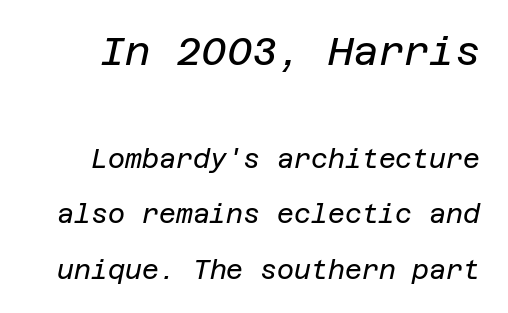
The image shows 39 px regular-weight type, italic (leaning right); set loose line spacing (2.14x), normal letter spacing, not underlined; the first (top) block is 1.5x larger; low stroke contrast and a large x-height.
